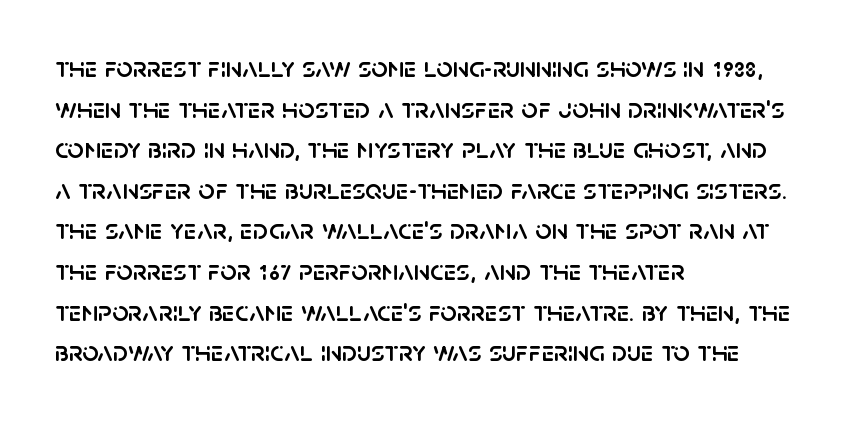
{"serif": "no", "italic": "no", "width": "normal", "stroke_contrast": "low", "x_height": "large", "monospaced": "no", "underline": "no", "align": "left", "line_spacing": "normal", "line_spacing_ratio": 1.4, "letter_spacing": "normal", "letter_spacing_em": 0.0, "glyph_px": 29}
